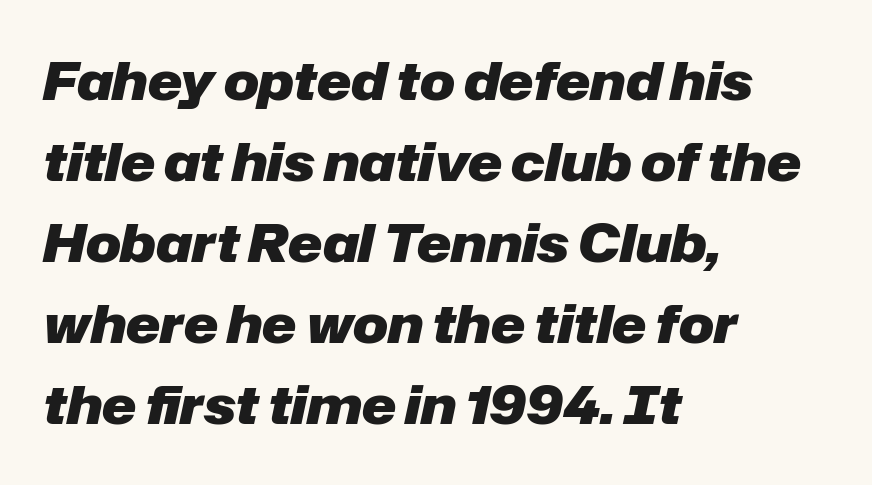
{"italic": "yes", "lean": "right", "slant_degrees": 12, "bold": "yes", "weight": "heavy", "width": "normal", "stroke_contrast": "low", "x_height": "medium", "monospaced": "no", "underline": "no", "align": "left", "line_spacing": "normal", "line_spacing_ratio": 1.56, "letter_spacing": "normal", "letter_spacing_em": 0.0, "glyph_px": 52}
